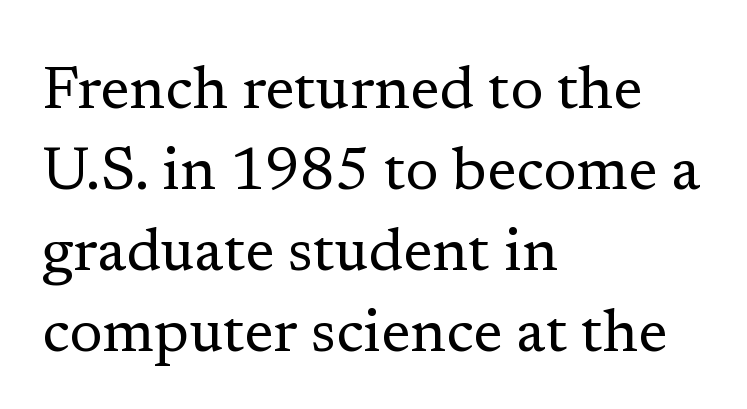
Interline gaps are of average width in this sample. You can tell from the footed stems that serif type was used. Character widths vary here, with narrow letters taking less room than wide ones. The lettering stays uniformly vertical, giving the passage a roman look.
